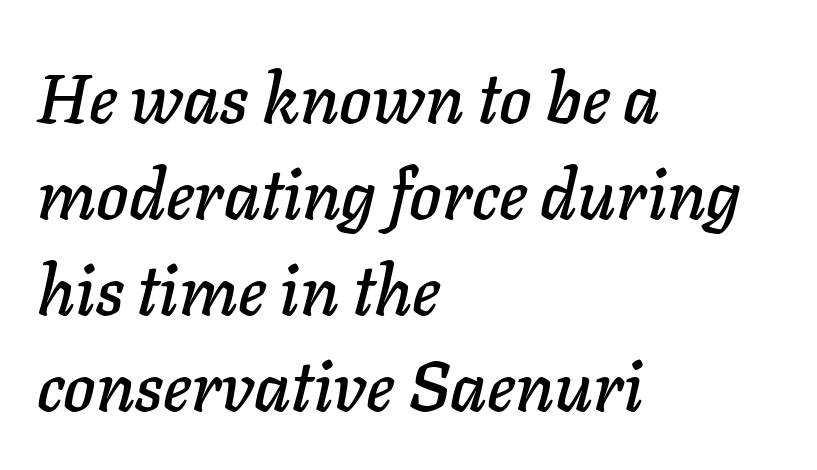
{"italic": "yes", "lean": "right", "slant_degrees": 11, "width": "normal", "stroke_contrast": "low", "x_height": "medium", "monospaced": "no", "underline": "no", "align": "left", "line_spacing": "normal", "line_spacing_ratio": 1.39, "letter_spacing": "normal", "letter_spacing_em": 0.0, "glyph_px": 69}
